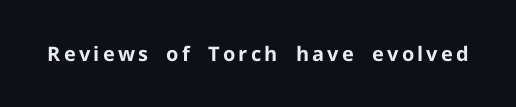
{"italic": "no", "bold": "yes", "underline": "no", "glyph_px": 20}
